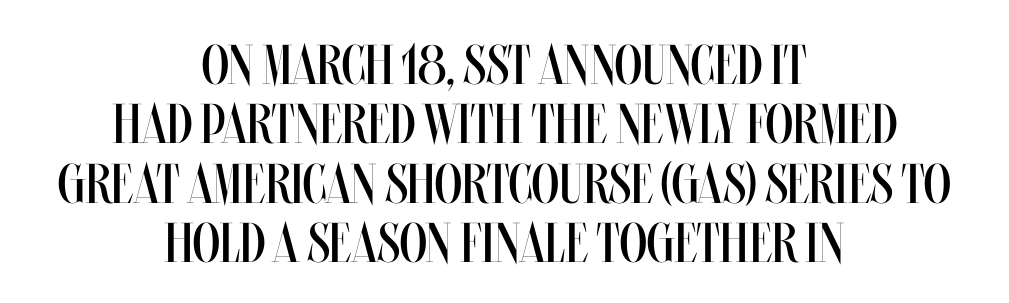
The image shows 56 px regular-weight, condensed type, upright; set centered, tight line spacing (1.06x), normal letter spacing, not underlined; medium stroke contrast and a large x-height.
